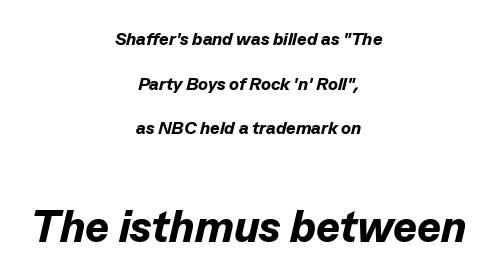
Q: Is the text bold? A: Yes.
Q: Is the text italic (slanted)? A: Yes, it leans right by about 13 degrees.
Q: Is the text underlined? A: No.
Q: How is the paragraph aligned? A: Centered.
Q: Is the spacing between letters normal or unusually wide? A: Normal.
Q: Is the spacing between lines tight, normal or loose? A: Loose.
Q: Which block of text is set in a larger size, the first (top) or the second (bottom)? A: The second (bottom) one.
Q: Width (condensed, normal, or wide)? A: Normal.
Q: Stroke contrast? A: Low.
Q: x-height? A: Medium.
Q: Monospaced? A: No.
